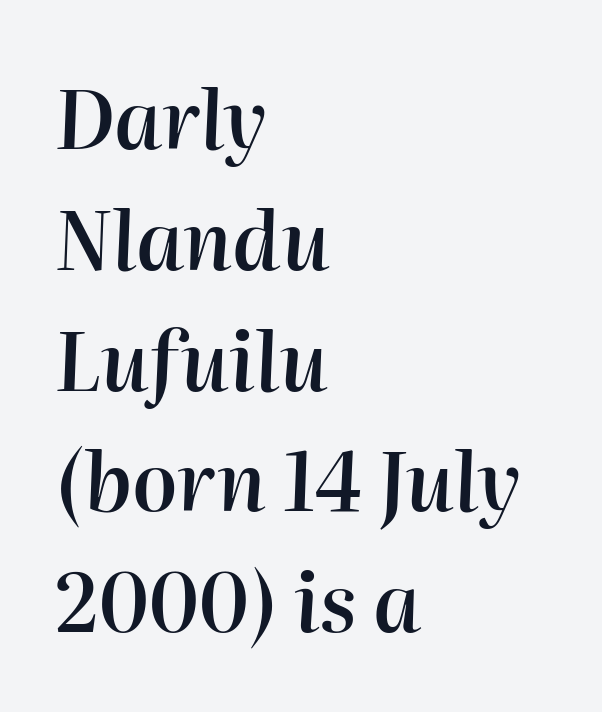
Q: Is the text bold? A: Semi-bold.
Q: Is the text italic (slanted)? A: Yes, it leans right by about 2 degrees.
Q: Is the text underlined? A: No.
Q: How is the paragraph aligned? A: Left-aligned.
Q: Is the spacing between letters normal or unusually wide? A: Normal.
Q: Is the spacing between lines tight, normal or loose? A: Normal.
Q: Width (condensed, normal, or wide)? A: Normal.
Q: Stroke contrast? A: High.
Q: x-height? A: Medium.
Q: Monospaced? A: No.
